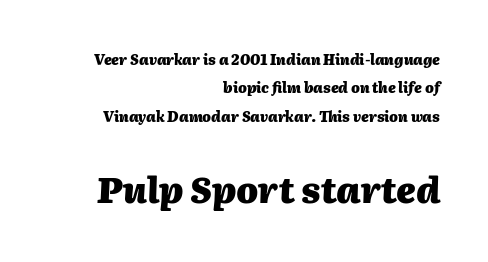
Q: Is the text bold? A: Yes.
Q: Is the text italic (slanted)? A: Yes, it leans right by about 2 degrees.
Q: Is the text underlined? A: No.
Q: How is the paragraph aligned? A: Right-aligned.
Q: Is the spacing between letters normal or unusually wide? A: Normal.
Q: Is the spacing between lines tight, normal or loose? A: Loose.
Q: Which block of text is set in a larger size, the first (top) or the second (bottom)? A: The second (bottom) one.
Q: Width (condensed, normal, or wide)? A: Normal.
Q: Stroke contrast? A: Medium.
Q: x-height? A: Medium.
Q: Monospaced? A: No.
